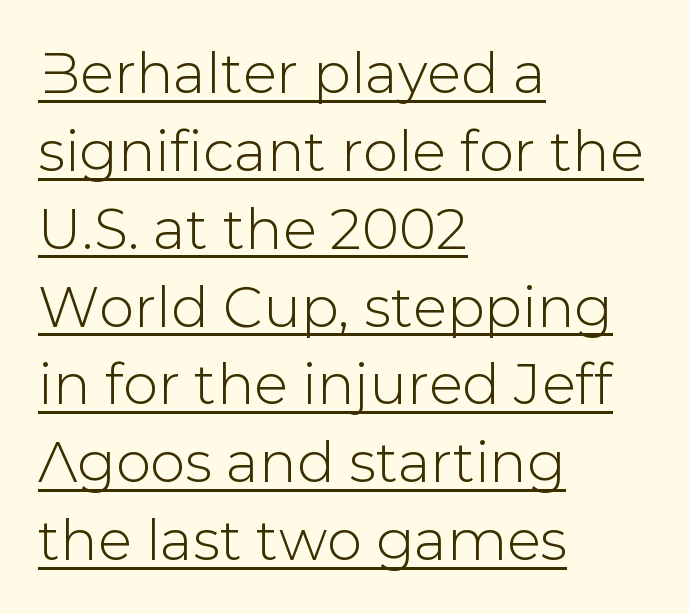
The image shows 56 px sans-serif type, upright; set left-aligned, normal line spacing (1.39x), normal letter spacing, underlined; low stroke contrast and a medium x-height.
